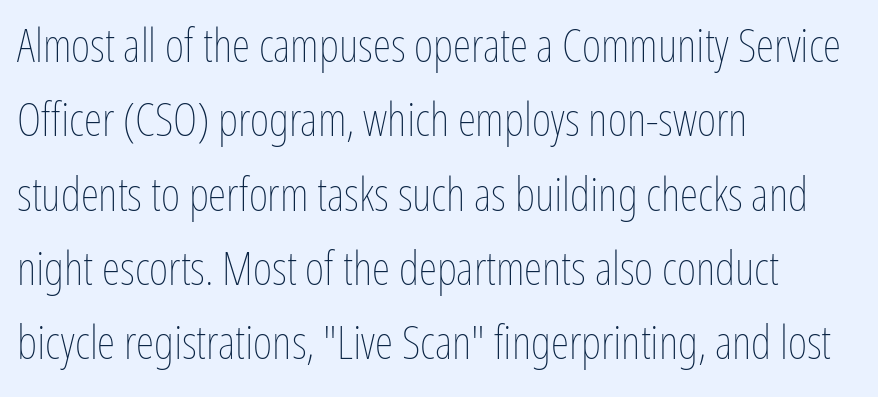
Quick note: interline space is typical. Do the letters lean? They stand straight. Leftover space on each line is placed entirely after the last word. This sample has the flowing, uneven cadence of proportional lettering. Descenders are the only things crossing below the line. No letter is thick-stroked: the sample isn't bold.
